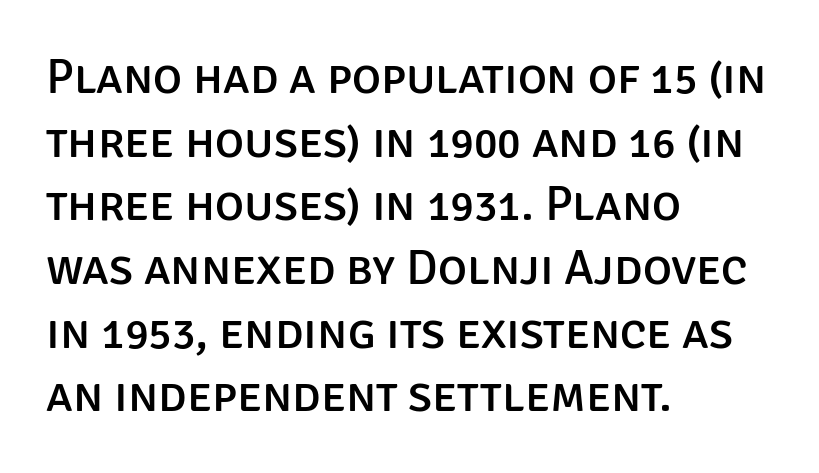
The image shows 49 px sans-serif type, upright; set left-aligned, normal line spacing (1.3x), normal letter spacing, not underlined; low stroke contrast and a large x-height.
